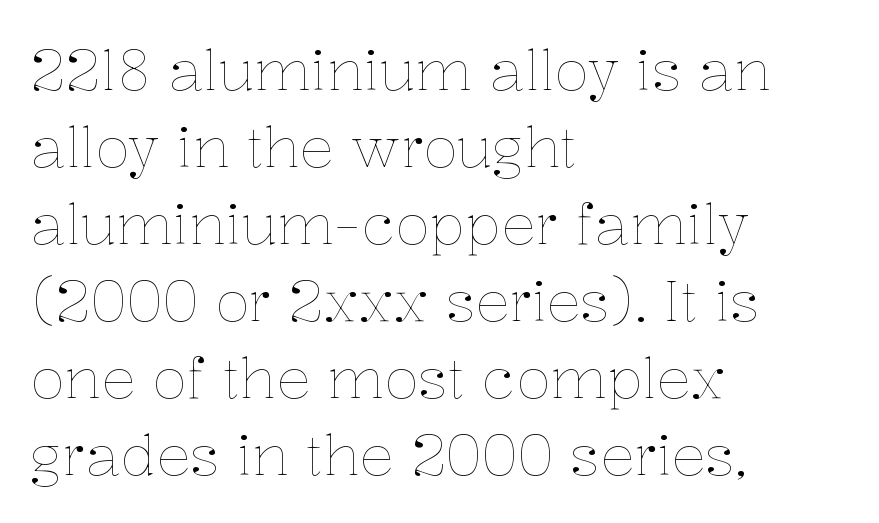
{"italic": "no", "bold": "no", "weight": "thin", "width": "normal", "stroke_contrast": "low", "x_height": "medium", "monospaced": "no", "underline": "no", "align": "left", "line_spacing": "normal", "line_spacing_ratio": 1.35, "letter_spacing": "normal", "letter_spacing_em": 0.0, "glyph_px": 57}
